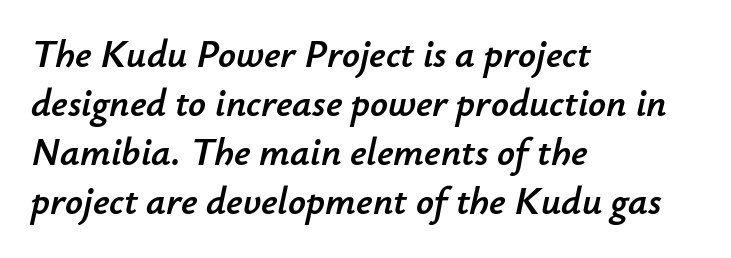
Q: Is the text italic (slanted)? A: Yes, it leans right by about 12 degrees.
Q: Is the text underlined? A: No.
Q: How is the paragraph aligned? A: Left-aligned.
Q: Is the spacing between letters normal or unusually wide? A: Normal.
Q: Is the spacing between lines tight, normal or loose? A: Normal.
Q: Width (condensed, normal, or wide)? A: Normal.
Q: Stroke contrast? A: Low.
Q: x-height? A: Small.
Q: Monospaced? A: No.
